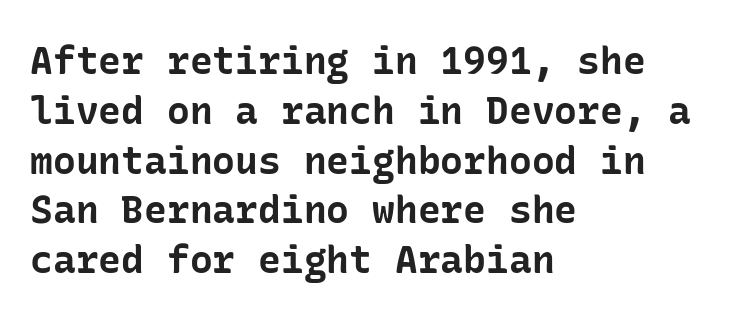
Q: Is the text bold? A: Yes.
Q: Is the text italic (slanted)? A: No, it is upright.
Q: Is the typeface a serif or a sans-serif typeface? A: Sans-serif.
Q: Is the text underlined? A: No.
Q: How is the paragraph aligned? A: Left-aligned.
Q: Is the spacing between letters normal or unusually wide? A: Normal.
Q: Is the spacing between lines tight, normal or loose? A: Normal.
Q: Width (condensed, normal, or wide)? A: Normal.
Q: Stroke contrast? A: Low.
Q: x-height? A: Medium.
